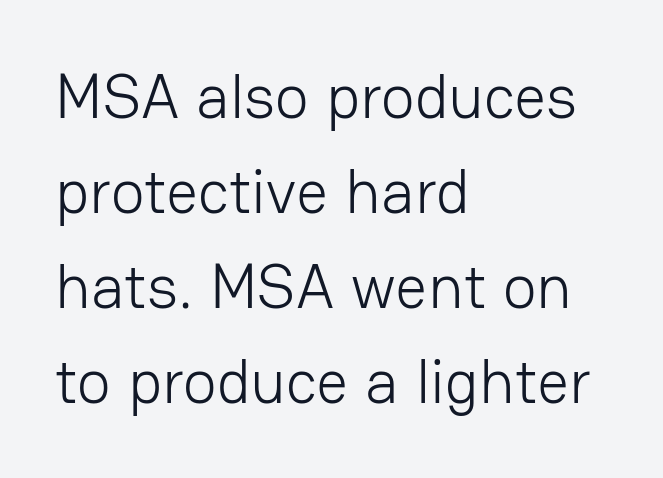
The image shows 63 px light sans-serif type, upright; set left-aligned, normal line spacing (1.51x), normal letter spacing, not underlined; low stroke contrast and a medium x-height.
